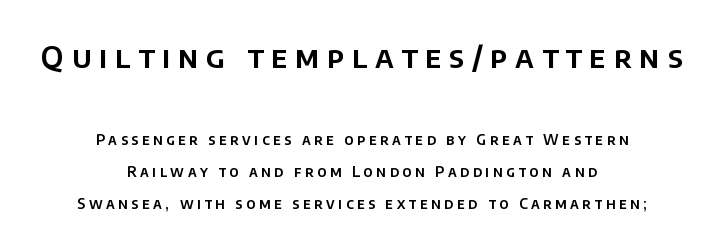
Q: Is the text italic (slanted)? A: No, it is upright.
Q: Is the typeface a serif or a sans-serif typeface? A: Sans-serif.
Q: Is the text underlined? A: No.
Q: How is the paragraph aligned? A: Centered.
Q: Is the spacing between letters normal or unusually wide? A: Unusually wide.
Q: Is the spacing between lines tight, normal or loose? A: Loose.
Q: Which block of text is set in a larger size, the first (top) or the second (bottom)? A: The first (top) one.
Q: Width (condensed, normal, or wide)? A: Normal.
Q: Stroke contrast? A: Low.
Q: x-height? A: Large.
Q: Monospaced? A: No.
